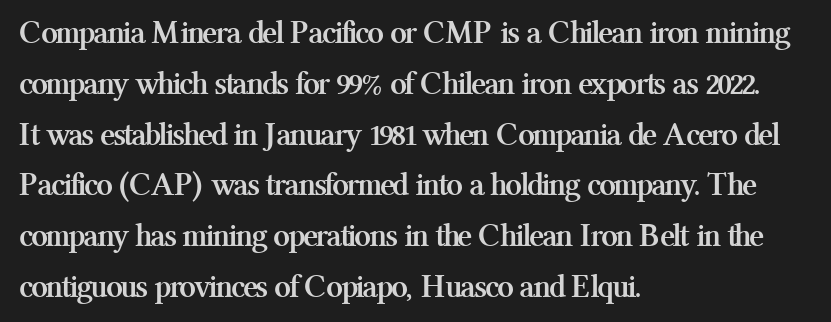
Q: Is the text bold? A: Yes.
Q: Is the text italic (slanted)? A: No, it is upright.
Q: Is the typeface a serif or a sans-serif typeface? A: Serif.
Q: Is the text underlined? A: No.
Q: How is the paragraph aligned? A: Left-aligned.
Q: Is the spacing between letters normal or unusually wide? A: Normal.
Q: Is the spacing between lines tight, normal or loose? A: Normal.
Q: Width (condensed, normal, or wide)? A: Normal.
Q: Stroke contrast? A: Medium.
Q: x-height? A: Medium.
Q: Monospaced? A: No.
